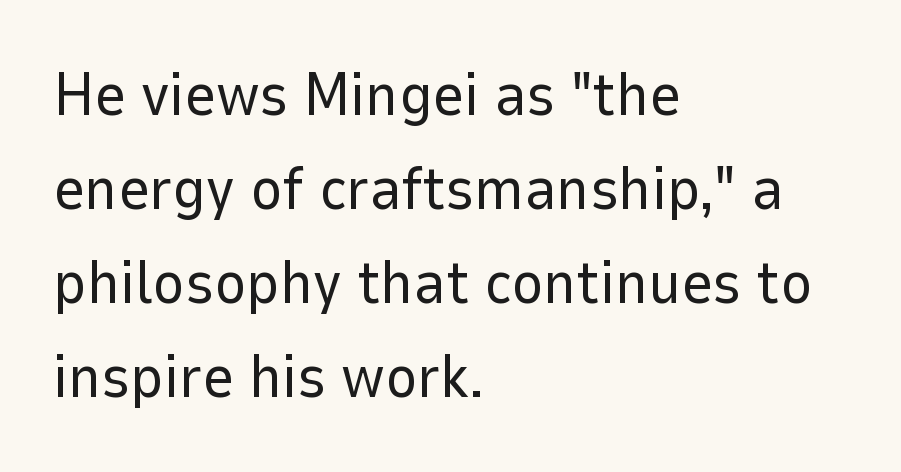
Q: Is the text bold? A: No.
Q: Is the text italic (slanted)? A: No, it is upright.
Q: Is the typeface a serif or a sans-serif typeface? A: Sans-serif.
Q: Is the text underlined? A: No.
Q: How is the paragraph aligned? A: Left-aligned.
Q: Is the spacing between letters normal or unusually wide? A: Normal.
Q: Is the spacing between lines tight, normal or loose? A: Normal.
Q: Width (condensed, normal, or wide)? A: Normal.
Q: Stroke contrast? A: Low.
Q: x-height? A: Medium.
Q: Monospaced? A: No.
